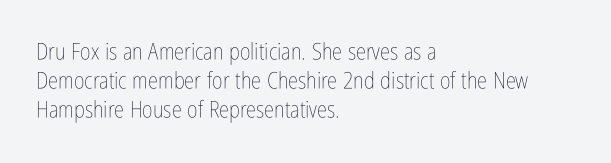
The image shows 23 px text type, upright; set left-aligned, normal line spacing (1.27x), normal letter spacing, not underlined.
